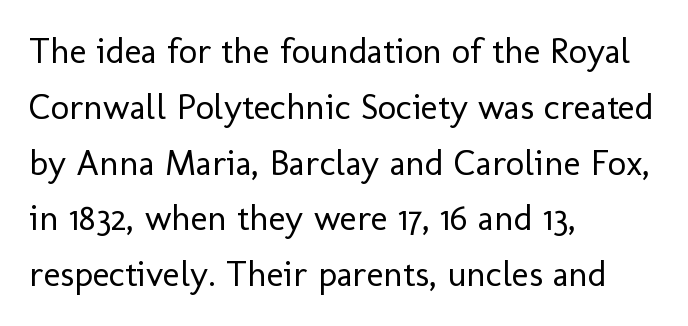
The image shows 36 px regular-weight sans-serif type, upright; set left-aligned, normal line spacing (1.55x), normal letter spacing, not underlined; low stroke contrast and a medium x-height.
